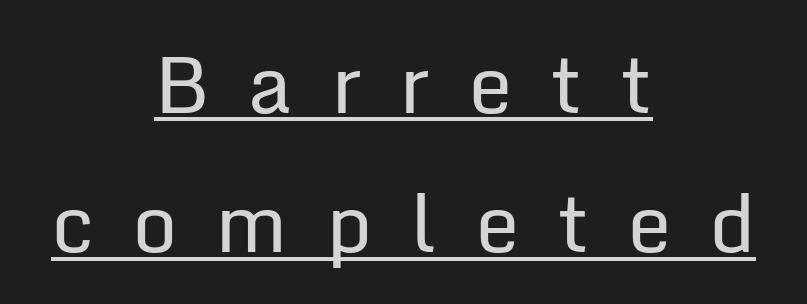
Q: Is the text bold? A: No.
Q: Is the text italic (slanted)? A: No, it is upright.
Q: Is the typeface a serif or a sans-serif typeface? A: Sans-serif.
Q: Is the text underlined? A: Yes.
Q: How is the paragraph aligned? A: Centered.
Q: Is the spacing between letters normal or unusually wide? A: Unusually wide.
Q: Width (condensed, normal, or wide)? A: Normal.
Q: Stroke contrast? A: Low.
Q: x-height? A: Medium.
Q: Monospaced? A: No.
